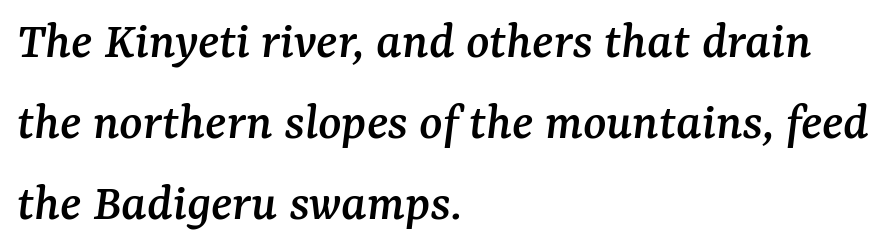
Proportional: the letters do not fall into vertical columns. A bare baseline throughout the passage. Summary of vertical rhythm: regular, with standard interline spacing. Observe the serifs anchoring each vertical stroke in this sample. The text block is weighted toward the left margin, trailing off unevenly rightward. Rendered with sloped, italic letterforms.
